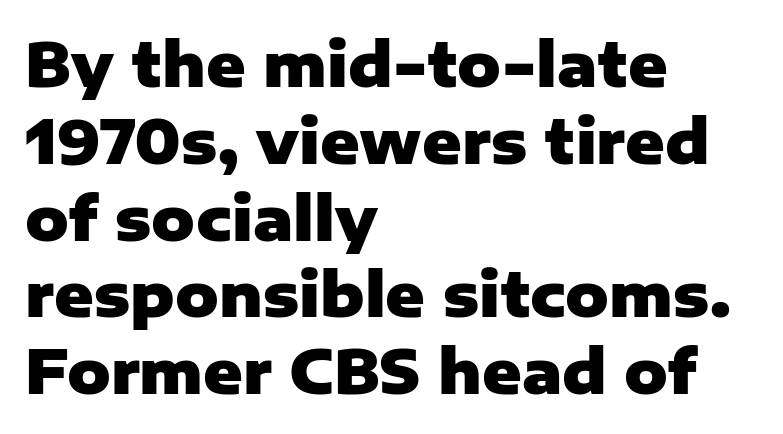
{"serif": "no", "italic": "no", "bold": "yes", "weight": "heavy", "width": "normal", "stroke_contrast": "low", "x_height": "medium", "monospaced": "no", "underline": "no", "align": "left", "line_spacing": "normal", "line_spacing_ratio": 1.28, "letter_spacing": "normal", "letter_spacing_em": 0.0, "glyph_px": 60}
